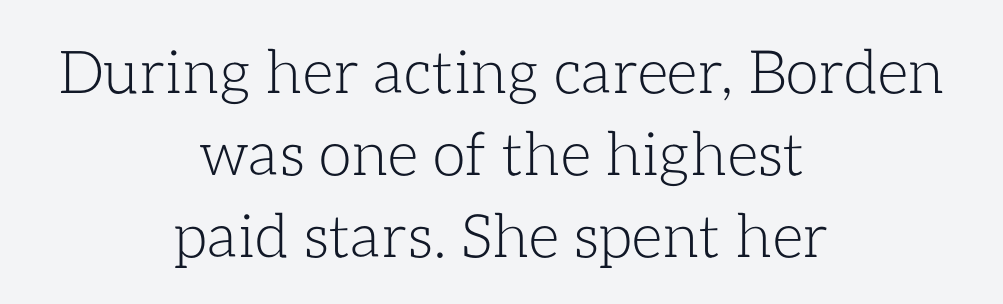
The image shows 60 px light type, upright; set centered, normal line spacing (1.37x), normal letter spacing, not underlined; low stroke contrast and a medium x-height.
